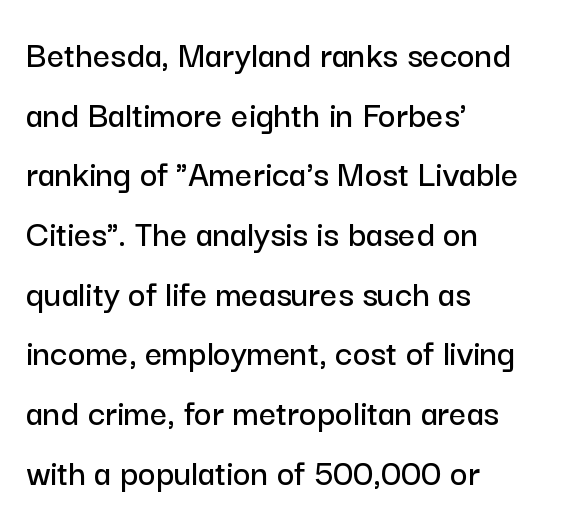
{"serif": "no", "italic": "no", "width": "normal", "stroke_contrast": "low", "x_height": "medium", "monospaced": "no", "underline": "no", "align": "left", "line_spacing": "normal", "line_spacing_ratio": 1.57, "letter_spacing": "normal", "letter_spacing_em": 0.0, "glyph_px": 38}
